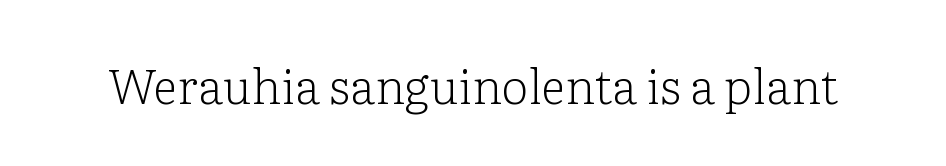
Q: Is the text bold? A: No.
Q: Is the text italic (slanted)? A: No, it is upright.
Q: Is the typeface a serif or a sans-serif typeface? A: Serif.
Q: Is the text underlined? A: No.
Q: Is the spacing between letters normal or unusually wide? A: Normal.
Q: Width (condensed, normal, or wide)? A: Normal.
Q: Stroke contrast? A: Low.
Q: x-height? A: Medium.
Q: Monospaced? A: No.
